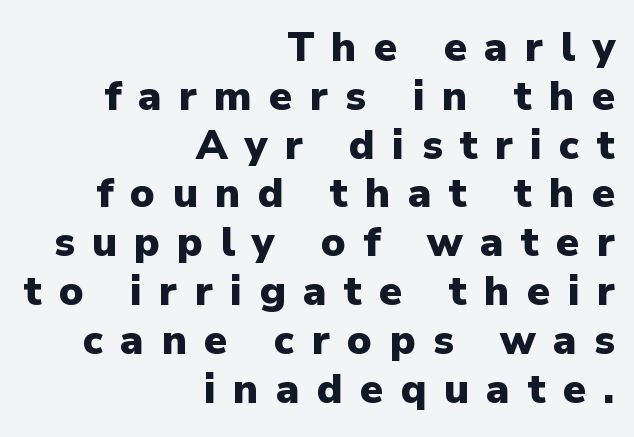
The image shows 41 px heavy sans-serif type, upright; set right-aligned, line spacing 1.19x, unusually wide letter spacing (+0.42 em), not underlined; low stroke contrast and a medium x-height.
